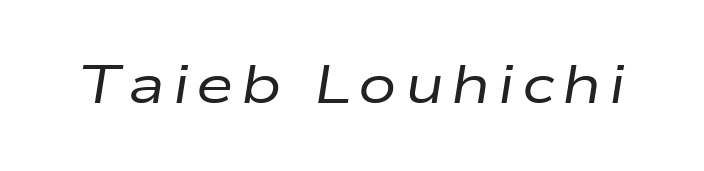
This sample has the flowing, uneven cadence of proportional lettering. The strip under each line holds only bare page. Stroke mass is kept to a normal reading level or below. Looking at the ascenders, they clearly lean.
